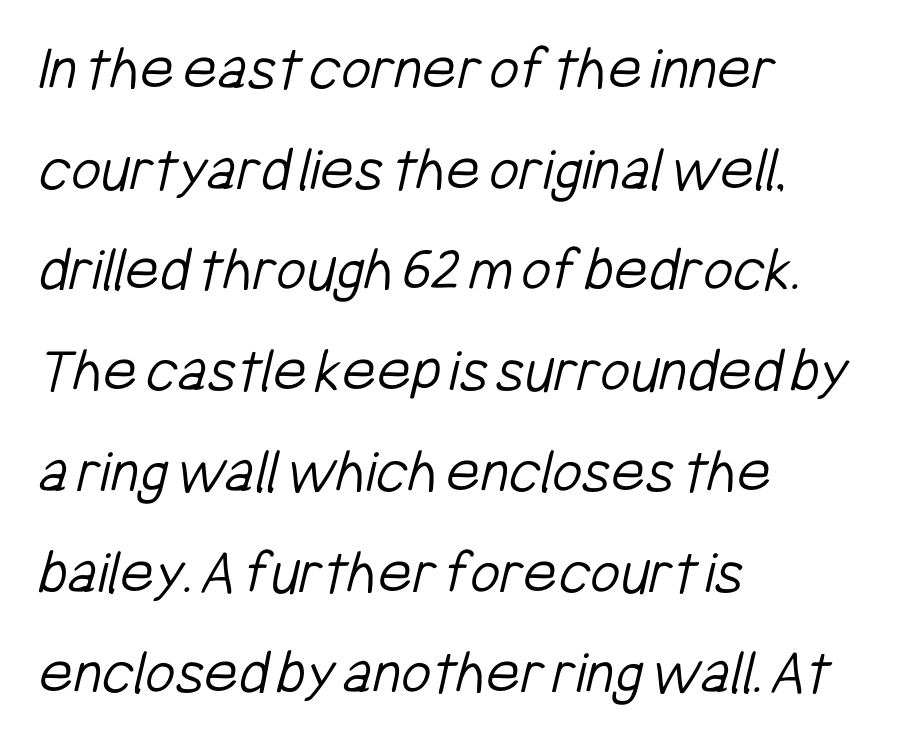
{"serif": "no", "bold": "no", "weight": "light", "width": "condensed", "stroke_contrast": "low", "x_height": "medium", "monospaced": "no", "underline": "no", "align": "left", "line_spacing": "normal", "line_spacing_ratio": 1.55, "letter_spacing": "normal", "letter_spacing_em": 0.0, "glyph_px": 65}
